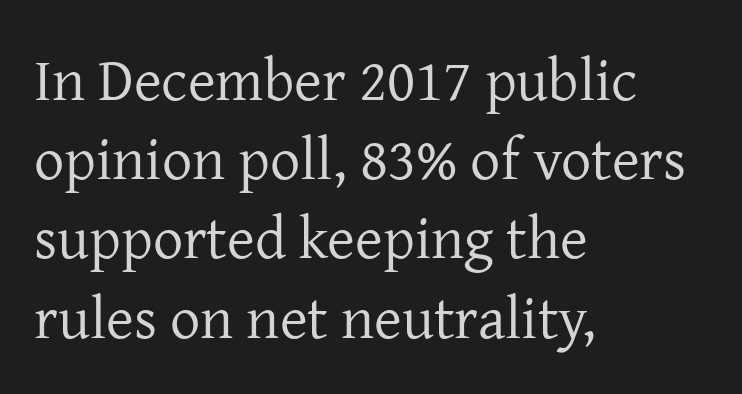
The image shows 60 px regular-weight serif type, upright; set left-aligned, normal line spacing (1.32x), normal letter spacing, not underlined; low stroke contrast and a medium x-height.
